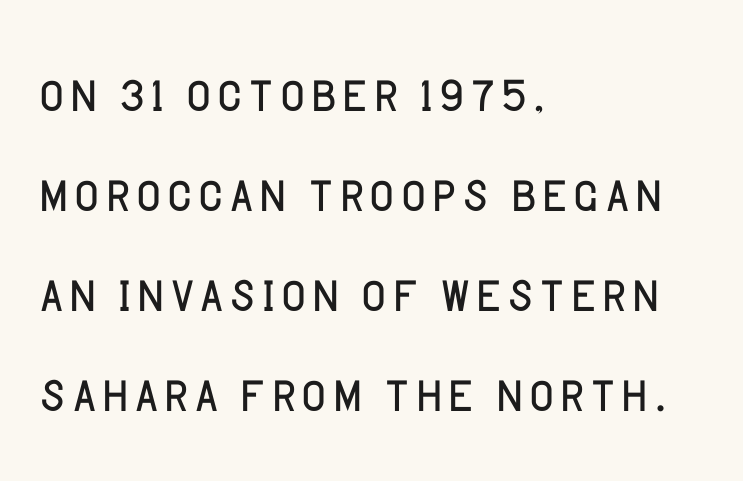
Words appear dense and cohesive because spacing is normal. The face used here is a sans, in the tradition of grotesques and geometrics. The cut favours lightness, reaching ordinary text weight at its darkest. Underlining? Definitely not there. Line beginnings align vertically; line endings do not. Designer's note — italics off, roman on.
